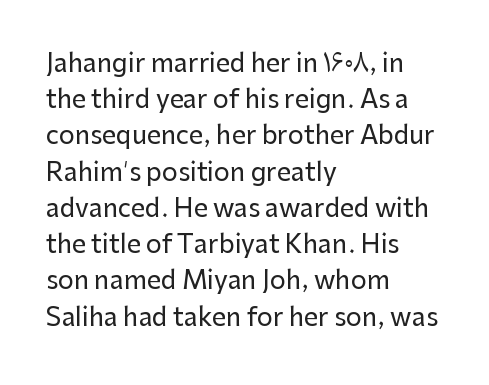
{"italic": "no", "underline": "no", "align": "left", "line_spacing": "normal", "line_spacing_ratio": 1.45, "letter_spacing": "normal", "letter_spacing_em": 0.0, "glyph_px": 25}
